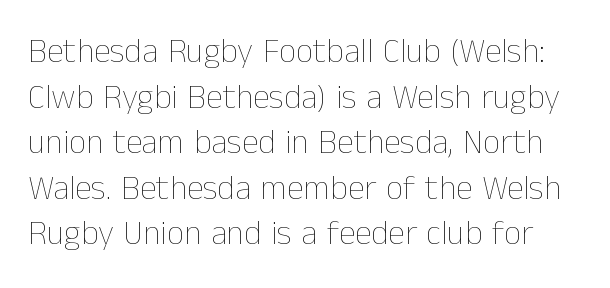
The glyphs are unaccompanied by any horizontal stroke below them. The strokes carry an ordinary text weight at most. Proportional: the letters do not fall into vertical columns. You could call the tracking neutral — neither tight nor loose. Compared with typical paragraphs, the rows here are spaced about the same. Characters remain perfectly vertical along every line.
